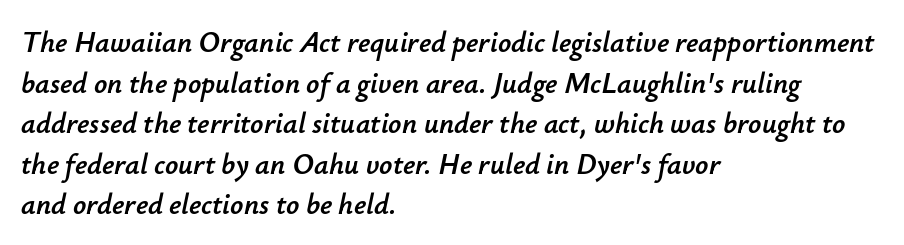
The image shows 29 px text type, italic (leaning right); set left-aligned, normal line spacing (1.4x), normal letter spacing, not underlined; low stroke contrast and a small x-height.
